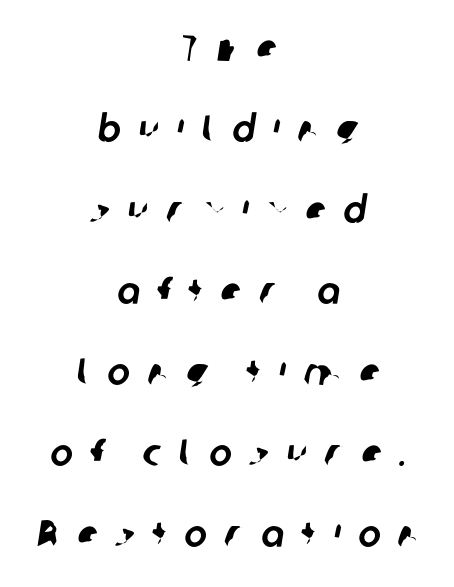
The image shows 38 px sans-serif type; set centered, loose line spacing (2.13x), unusually wide letter spacing (+0.46 em), not underlined; low stroke contrast and a medium x-height.
